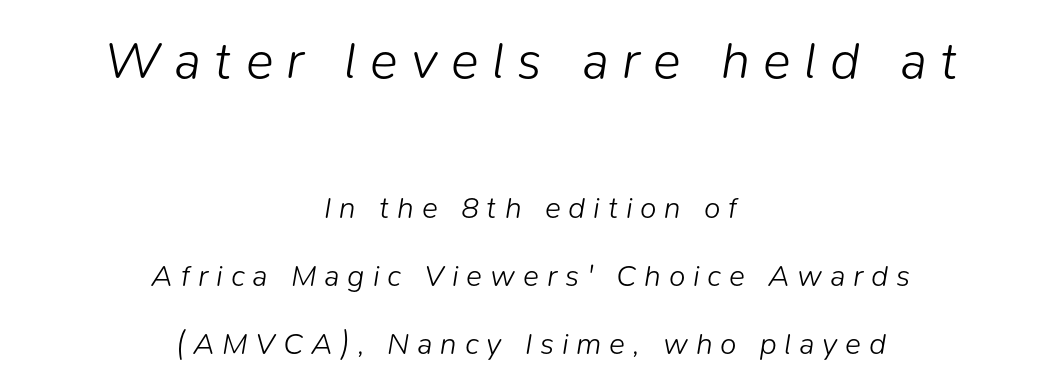
Q: Is the text bold? A: No.
Q: Is the text italic (slanted)? A: Yes, it leans right by about 9 degrees.
Q: Is the text underlined? A: No.
Q: How is the paragraph aligned? A: Centered.
Q: Is the spacing between letters normal or unusually wide? A: Unusually wide.
Q: Is the spacing between lines tight, normal or loose? A: Loose.
Q: Which block of text is set in a larger size, the first (top) or the second (bottom)? A: The first (top) one.
Q: Width (condensed, normal, or wide)? A: Normal.
Q: Stroke contrast? A: Low.
Q: x-height? A: Medium.
Q: Monospaced? A: No.
